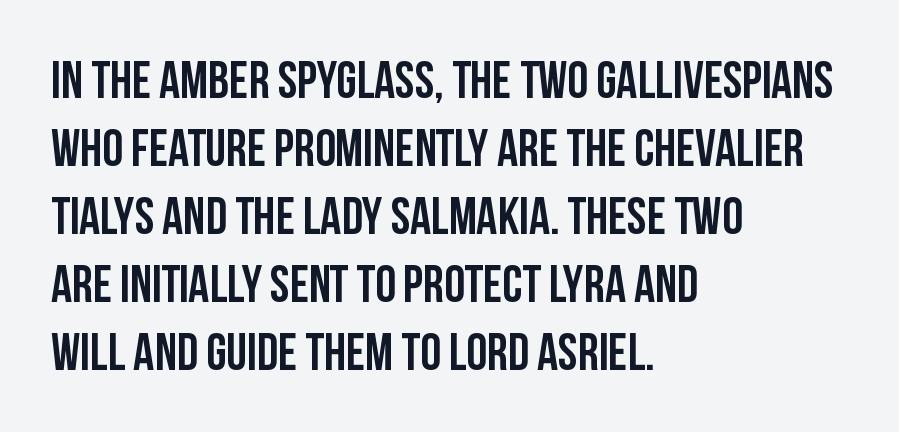
Just letters on the line, the space beneath them empty. Spacing between characters is what you'd get straight out of the box. You could not count columns in this text — the font is proportionally spaced. Every character sits straight up, as roman type does. Caption: multi-line text, flush left, ragged right.
